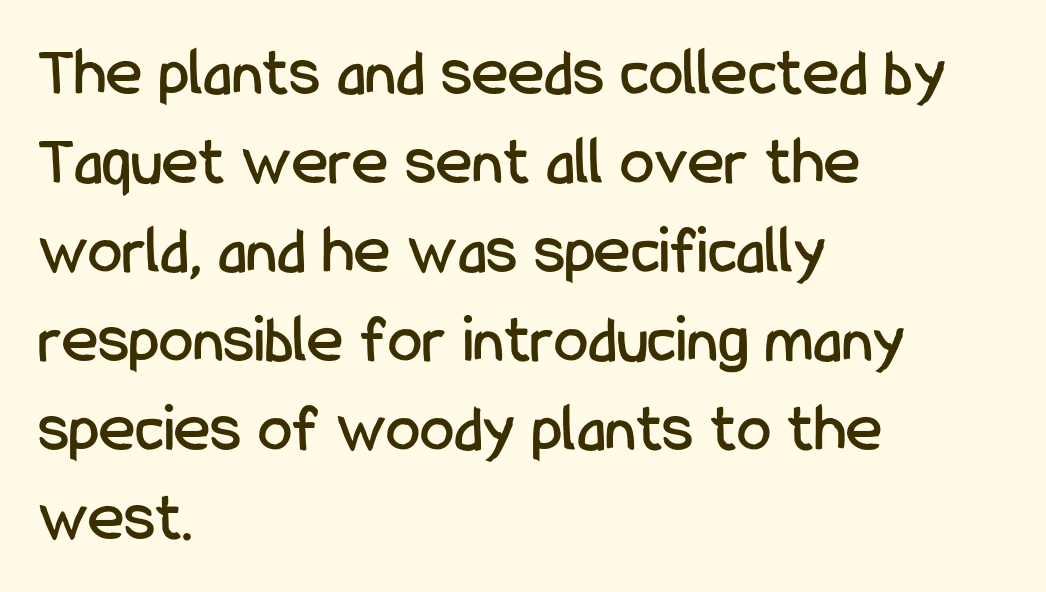
Horizontal bands of white between lines are of average thickness. Words appear dense and cohesive because spacing is normal. Style check: upright. The setting favours the left margin, as ordinary paragraphs usually do. This rendering features lettering with no underline. The type family on display is of the sans-serif kind.
